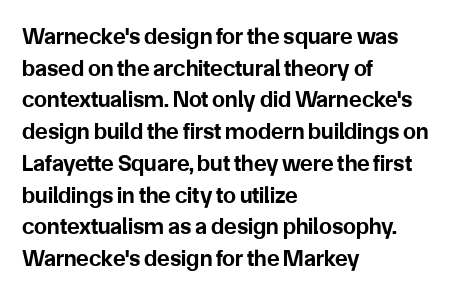
The lines are quadded left. Regular leading. Nothing unusual about the tracking: characters are spaced as the font intends. The font is running at its bold setting. Tall strokes in this sample are plumb rather than angled.
